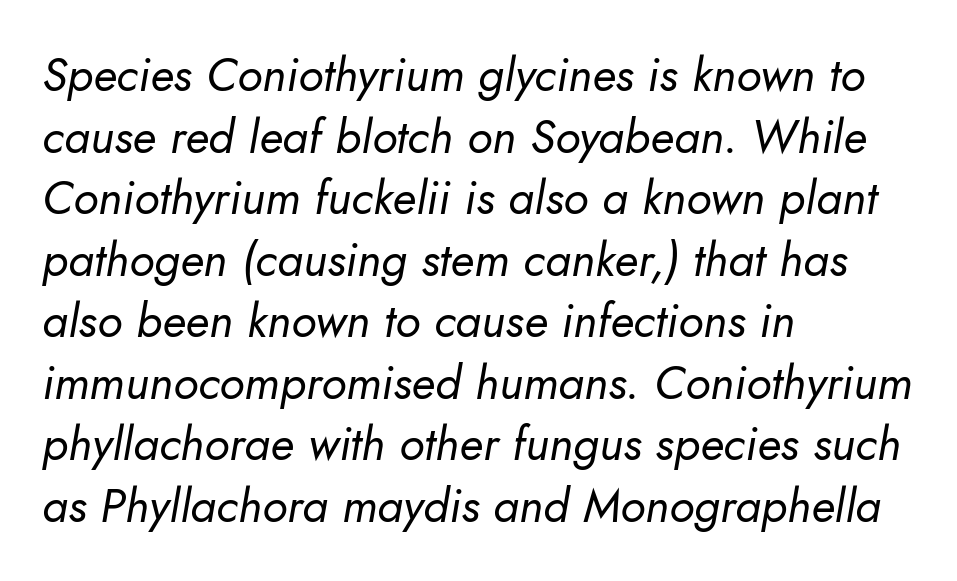
Looking at the ascenders, they clearly lean. These lines are rendered in a variable-pitch font. Only glyphs here, with clear space below each row. Tracking here is standard; glyphs follow each other at the usual distance. Heaviness? Minimal to ordinary, like unemphasized prose. Caption: multi-line text, flush left, ragged right.
